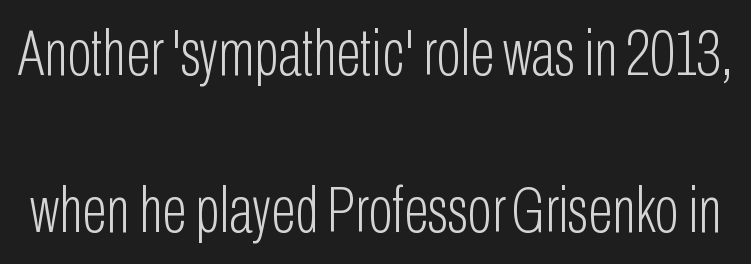
Q: Is the text bold? A: No.
Q: Is the text italic (slanted)? A: No, it is upright.
Q: Is the typeface a serif or a sans-serif typeface? A: Sans-serif.
Q: Is the text underlined? A: No.
Q: Is the spacing between letters normal or unusually wide? A: Normal.
Q: Is the spacing between lines tight, normal or loose? A: Loose.
Q: Width (condensed, normal, or wide)? A: Condensed.
Q: Stroke contrast? A: Low.
Q: x-height? A: Medium.
Q: Monospaced? A: No.
